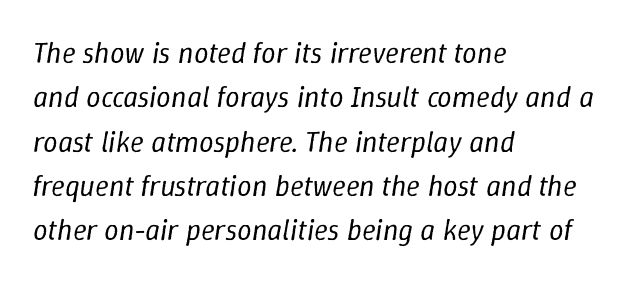
The axis of the letterforms is tilted away from vertical. Anything drawn beneath the words? Only blank space. Nothing unusual about the tracking: characters are spaced as the font intends. Do the characters align in a grid? No, the font is proportional. Notice how the passage keeps a crisp vertical edge on the left only.
